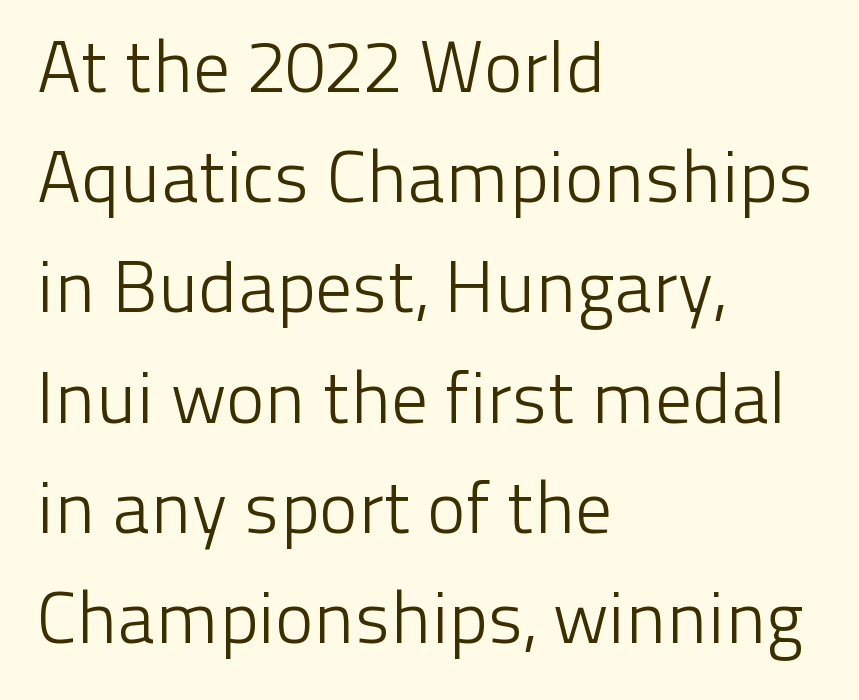
The image shows 73 px light sans-serif type, upright; set left-aligned, normal line spacing (1.51x), normal letter spacing, not underlined; low stroke contrast and a medium x-height.
